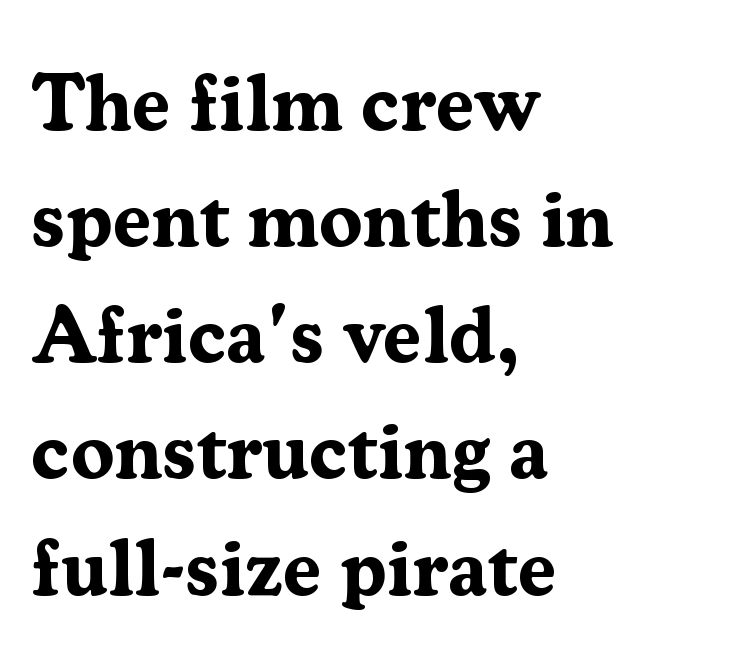
Q: Is the text bold? A: Yes.
Q: Is the text italic (slanted)? A: No, it is upright.
Q: Is the typeface a serif or a sans-serif typeface? A: Serif.
Q: Is the text underlined? A: No.
Q: How is the paragraph aligned? A: Left-aligned.
Q: Is the spacing between letters normal or unusually wide? A: Normal.
Q: Is the spacing between lines tight, normal or loose? A: Normal.
Q: Width (condensed, normal, or wide)? A: Normal.
Q: Stroke contrast? A: Medium.
Q: x-height? A: Medium.
Q: Monospaced? A: No.
